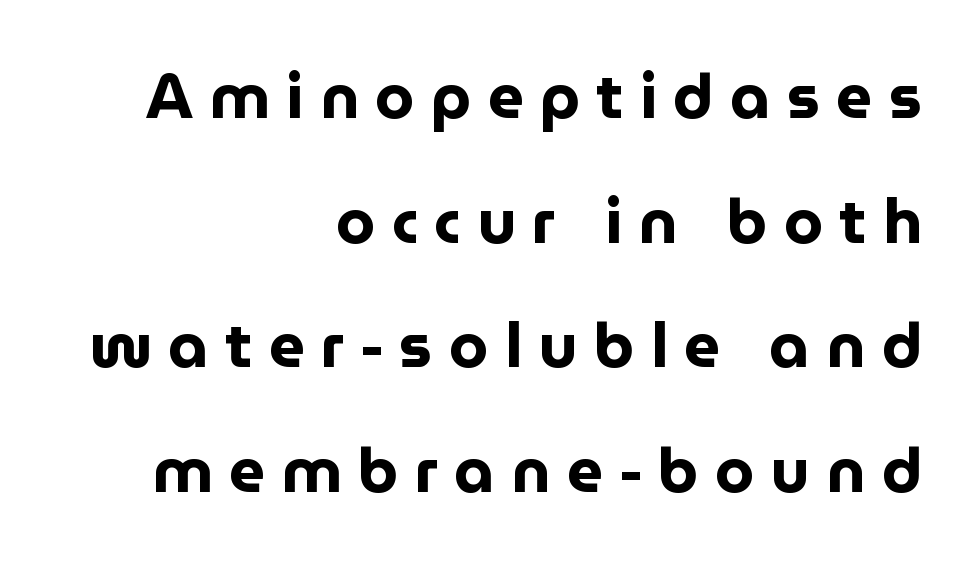
Q: Is the text bold? A: Yes.
Q: Is the text italic (slanted)? A: No, it is upright.
Q: Is the typeface a serif or a sans-serif typeface? A: Sans-serif.
Q: Is the text underlined? A: No.
Q: How is the paragraph aligned? A: Right-aligned.
Q: Is the spacing between letters normal or unusually wide? A: Unusually wide.
Q: Is the spacing between lines tight, normal or loose? A: Loose.
Q: Width (condensed, normal, or wide)? A: Normal.
Q: Stroke contrast? A: Low.
Q: x-height? A: Medium.
Q: Monospaced? A: No.
